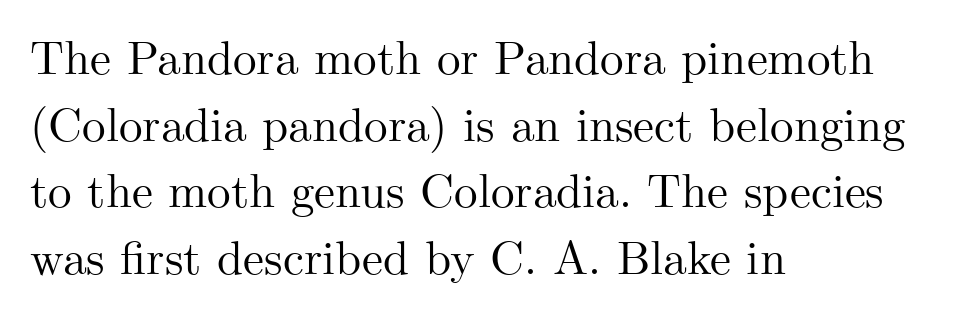
Rows of type keep a routine distance in the vertical direction. Line starts are locked; line ends wander. Little horizontal feet cap the strokes, marking this as serif type. Each letter keeps its own natural width here, so spacing adapts to shape. A bare baseline throughout the passage. Caption: standard tracking, unaltered.
